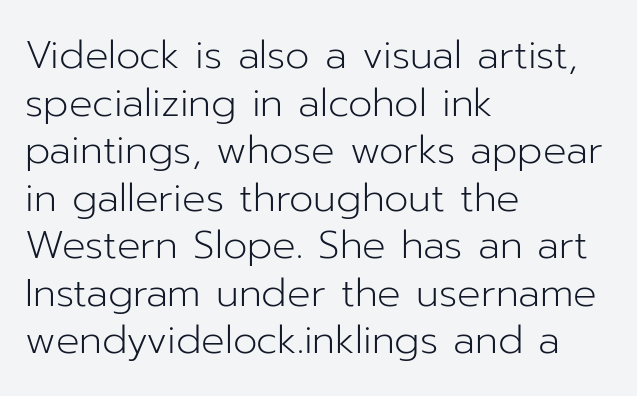
{"serif": "no", "italic": "no", "bold": "no", "weight": "light", "width": "normal", "stroke_contrast": "low", "x_height": "medium", "monospaced": "no", "underline": "no", "align": "left", "line_spacing_ratio": 1.22, "letter_spacing": "normal", "letter_spacing_em": 0.0, "glyph_px": 39}
